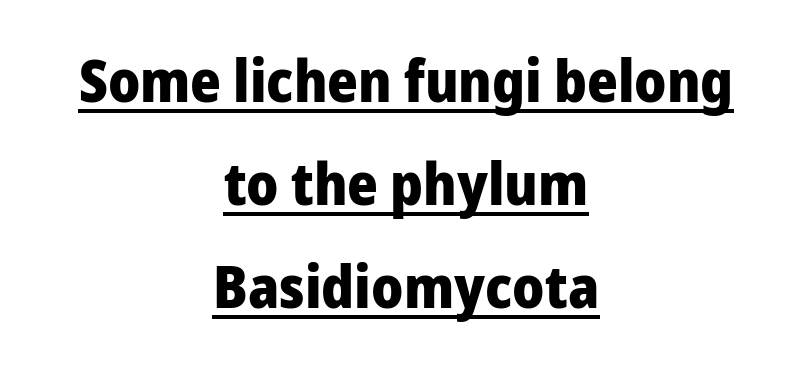
The image shows 59 px heavy sans-serif type, upright; set centered, line spacing 1.75x, normal letter spacing, underlined; low stroke contrast and a medium x-height.
